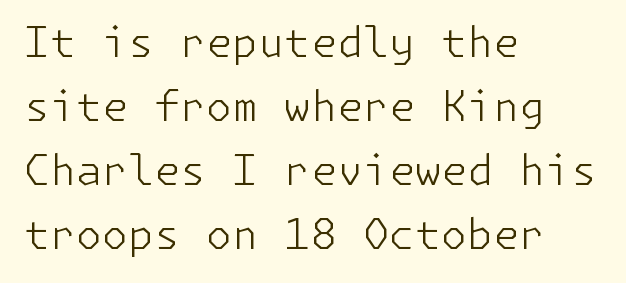
Q: Is the text bold? A: No.
Q: Is the text italic (slanted)? A: No, it is upright.
Q: Is the typeface a serif or a sans-serif typeface? A: Sans-serif.
Q: Is the text underlined? A: No.
Q: How is the paragraph aligned? A: Left-aligned.
Q: Is the spacing between letters normal or unusually wide? A: Normal.
Q: Is the spacing between lines tight, normal or loose? A: Normal.
Q: Width (condensed, normal, or wide)? A: Normal.
Q: Stroke contrast? A: Low.
Q: x-height? A: Medium.
